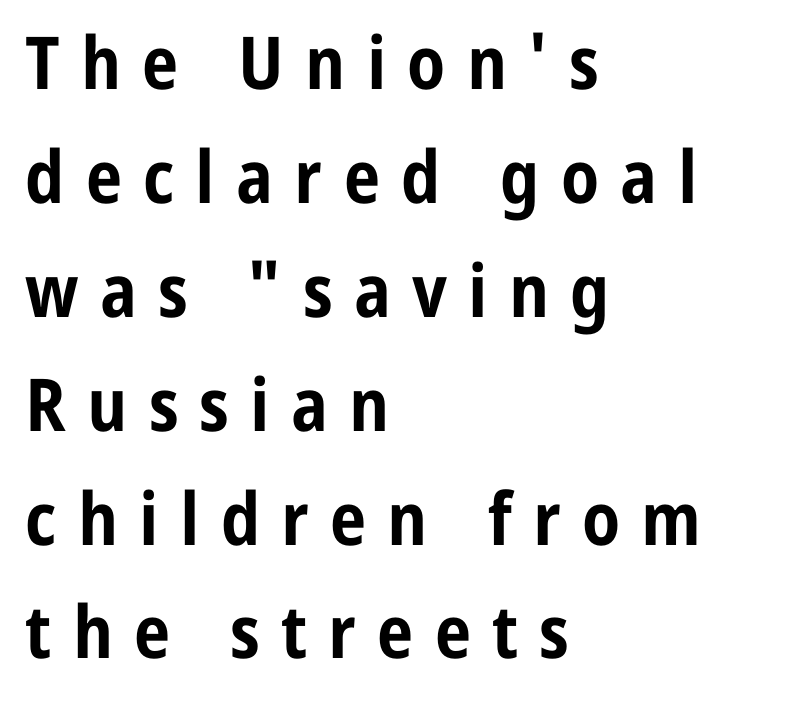
The image shows 73 px bold, condensed sans-serif type, upright; set left-aligned, normal line spacing (1.56x), unusually wide letter spacing (+0.29 em), not underlined; low stroke contrast and a medium x-height.
